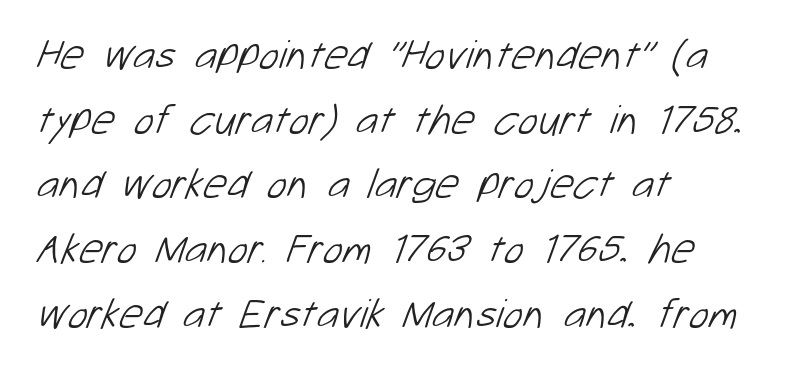
Q: Is the text bold? A: No.
Q: Is the typeface a serif or a sans-serif typeface? A: Sans-serif.
Q: Is the text underlined? A: No.
Q: How is the paragraph aligned? A: Left-aligned.
Q: Is the spacing between letters normal or unusually wide? A: Normal.
Q: Is the spacing between lines tight, normal or loose? A: Normal.
Q: Width (condensed, normal, or wide)? A: Normal.
Q: Stroke contrast? A: Low.
Q: x-height? A: Medium.
Q: Monospaced? A: No.
